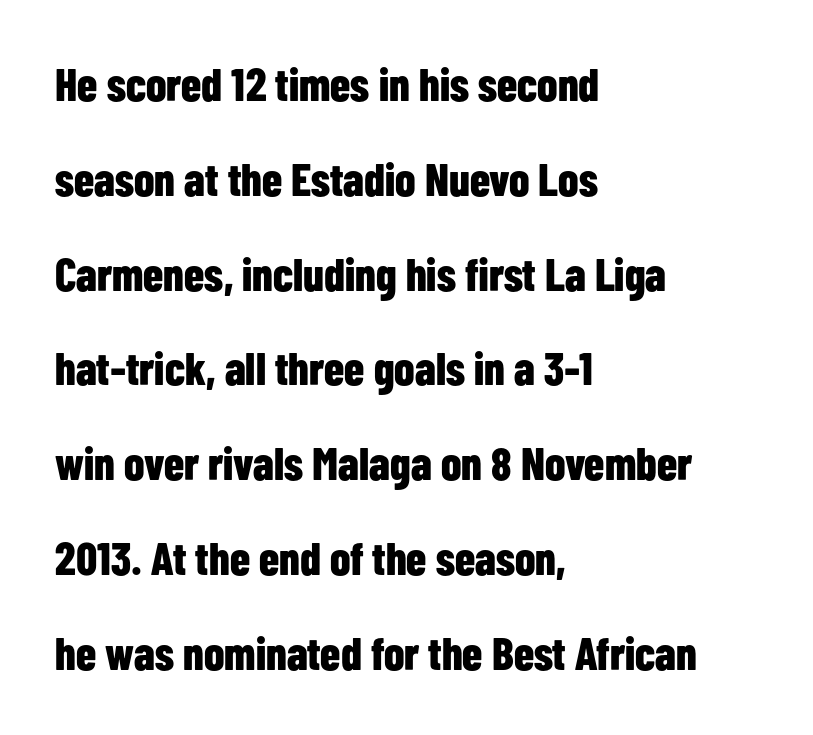
{"serif": "no", "italic": "no", "bold": "yes", "weight": "bold", "width": "condensed", "stroke_contrast": "low", "x_height": "medium", "monospaced": "no", "underline": "no", "align": "left", "line_spacing": "loose", "line_spacing_ratio": 2.06, "letter_spacing": "normal", "letter_spacing_em": 0.0, "glyph_px": 46}
